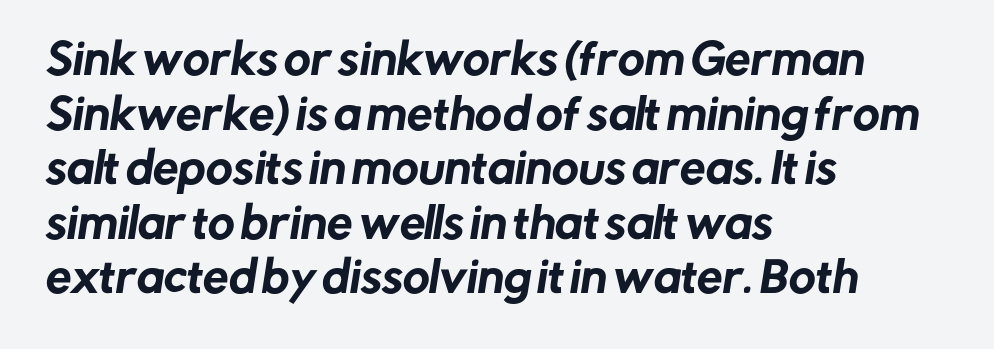
The image shows 41 px sans-serif type; set left-aligned, normal line spacing (1.33x), normal letter spacing, not underlined; low stroke contrast and a medium x-height.
